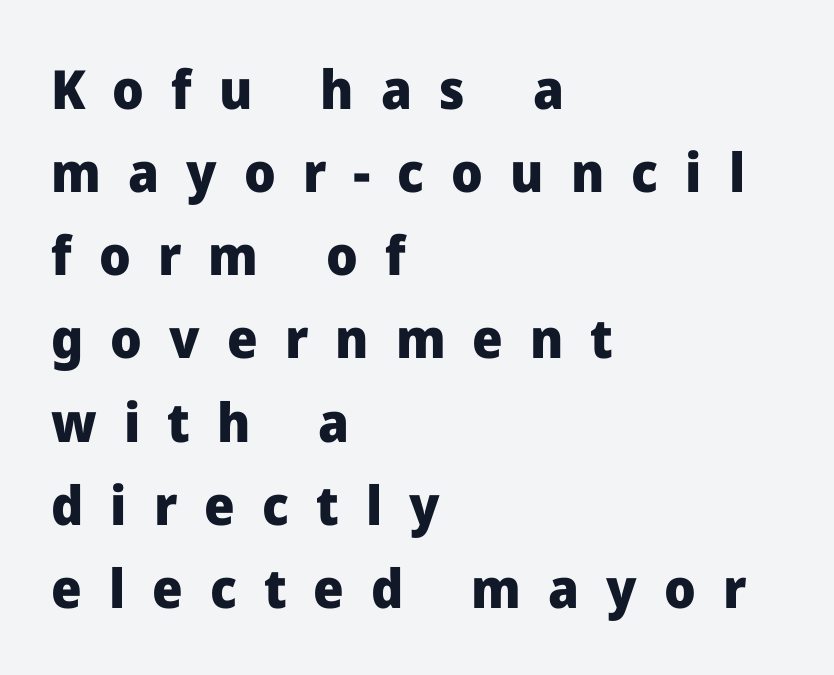
Q: Is the text bold? A: Yes.
Q: Is the text italic (slanted)? A: No, it is upright.
Q: Is the typeface a serif or a sans-serif typeface? A: Sans-serif.
Q: Is the text underlined? A: No.
Q: How is the paragraph aligned? A: Left-aligned.
Q: Is the spacing between letters normal or unusually wide? A: Unusually wide.
Q: Is the spacing between lines tight, normal or loose? A: Normal.
Q: Width (condensed, normal, or wide)? A: Normal.
Q: Stroke contrast? A: Low.
Q: x-height? A: Medium.
Q: Monospaced? A: No.
